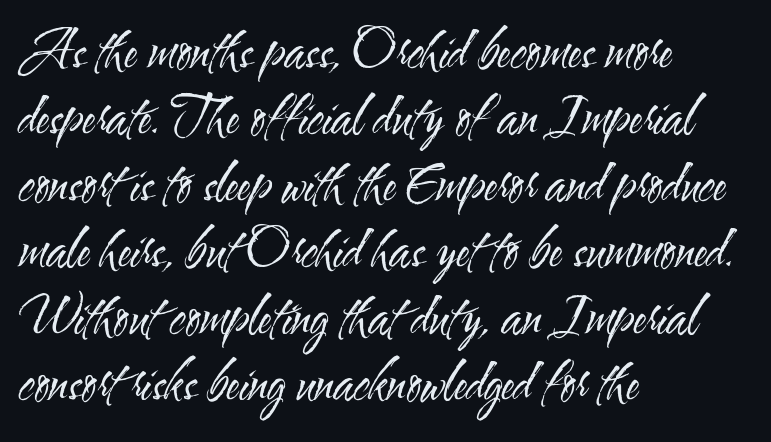
The image shows 50 px regular-weight, condensed sans-serif type; set left-aligned, normal line spacing (1.33x), normal letter spacing, not underlined; medium stroke contrast and a small x-height.
